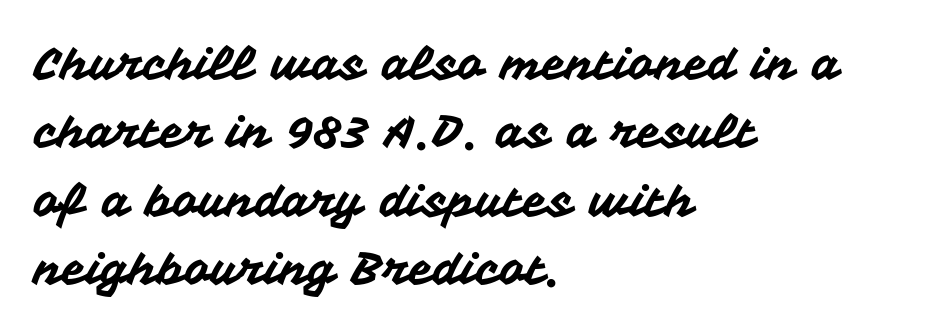
{"serif": "no", "width": "normal", "stroke_contrast": "medium", "x_height": "medium", "monospaced": "no", "underline": "no", "align": "left", "line_spacing": "normal", "line_spacing_ratio": 1.52, "letter_spacing": "normal", "letter_spacing_em": 0.0, "glyph_px": 45}
